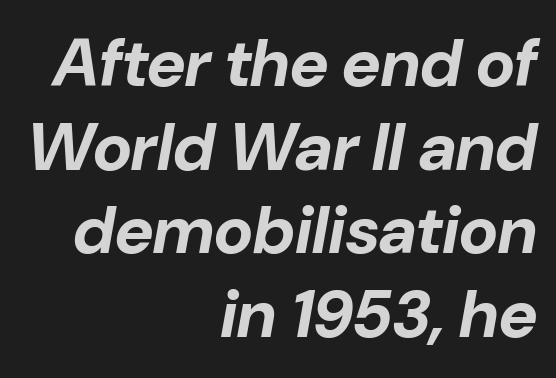
Q: Is the text bold? A: Yes.
Q: Is the text italic (slanted)? A: Yes, it leans right by about 10 degrees.
Q: Is the text underlined? A: No.
Q: How is the paragraph aligned? A: Right-aligned.
Q: Is the spacing between letters normal or unusually wide? A: Normal.
Q: Is the spacing between lines tight, normal or loose? A: Normal.
Q: Width (condensed, normal, or wide)? A: Normal.
Q: Stroke contrast? A: Low.
Q: x-height? A: Medium.
Q: Monospaced? A: No.
